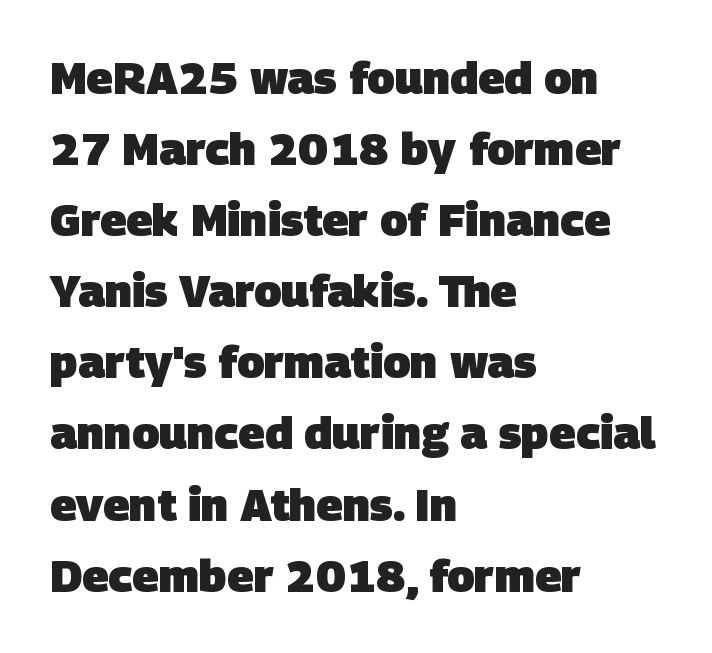
The image shows 45 px heavy sans-serif type; set left-aligned, normal line spacing (1.58x), normal letter spacing, not underlined; low stroke contrast and a large x-height.
